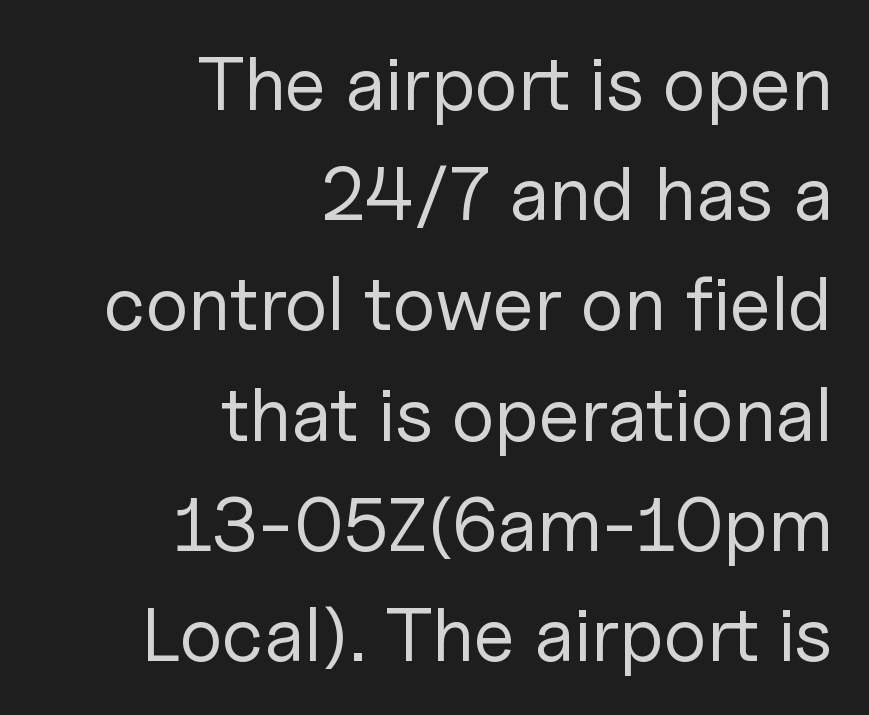
No word sits above an underline. Characters remain perfectly vertical along every line. You can tell from the bare stems that sans-serif type was used. Successive baselines arrive at the customary interval. Words appear dense and cohesive because spacing is normal. All the whitespace from short lines collects on the left.
